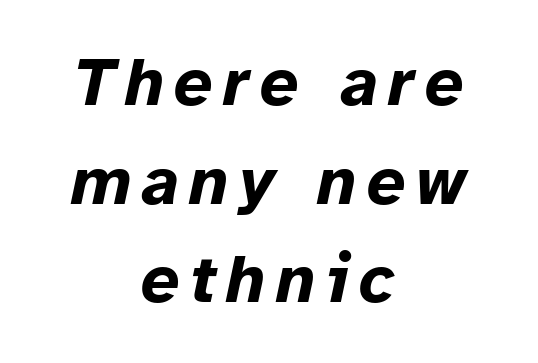
The image shows 68 px bold type, italic (leaning right); set centered, normal line spacing (1.45x), not underlined; low stroke contrast and a medium x-height.
